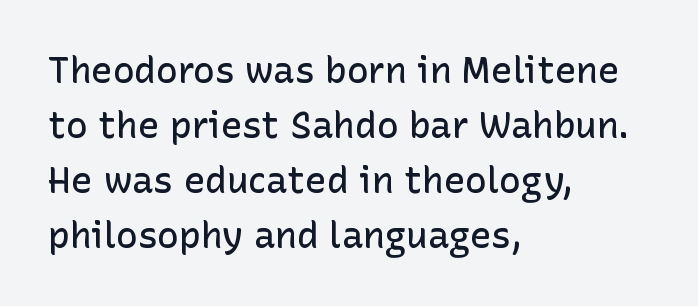
Q: Is the text bold? A: Semi-bold.
Q: Is the text italic (slanted)? A: No, it is upright.
Q: Is the typeface a serif or a sans-serif typeface? A: Sans-serif.
Q: Is the text underlined? A: No.
Q: How is the paragraph aligned? A: Left-aligned.
Q: Is the spacing between letters normal or unusually wide? A: Normal.
Q: Is the spacing between lines tight, normal or loose? A: Normal.
Q: Width (condensed, normal, or wide)? A: Normal.
Q: Stroke contrast? A: Low.
Q: x-height? A: Medium.
Q: Monospaced? A: No.
